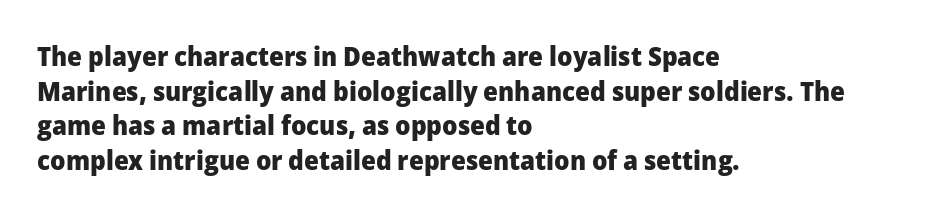
Q: Is the text bold? A: Yes.
Q: Is the text italic (slanted)? A: No, it is upright.
Q: Is the text underlined? A: No.
Q: How is the paragraph aligned? A: Left-aligned.
Q: Is the spacing between letters normal or unusually wide? A: Normal.
Q: Is the spacing between lines tight, normal or loose? A: Normal.
